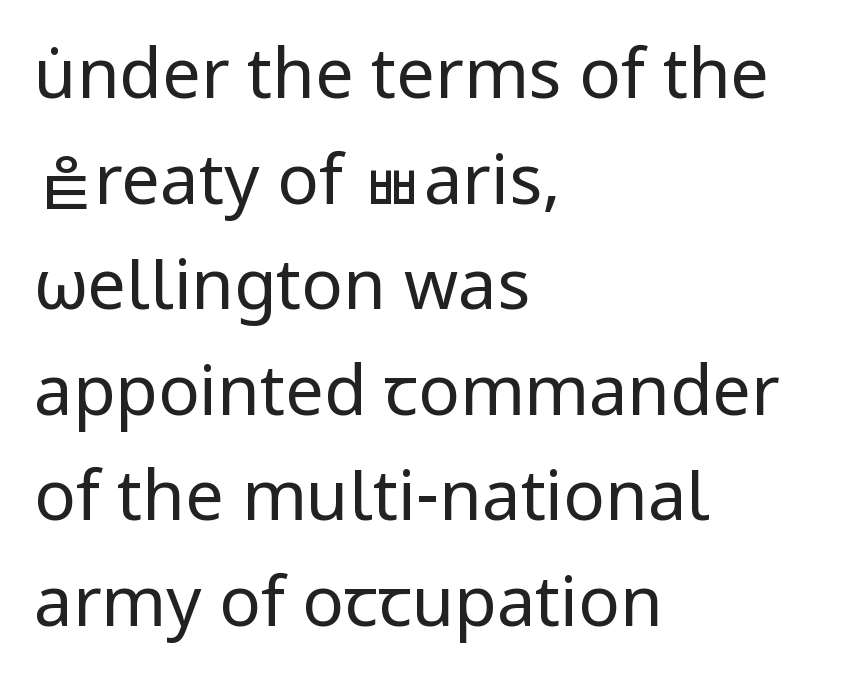
Is this a fixed-width face? No — the glyphs have proportional, varying widths. The gaps between neighbouring characters are ordinary and unremarkable. If you drew a line through each stem, it would be perfectly vertical. Counters stay open thanks to moderate or lighter strokes. Horizontally, the lines are justified to the leading edge only.
